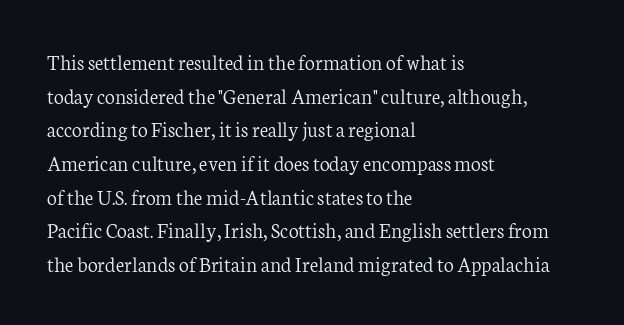
{"italic": "no", "bold": "no", "underline": "no", "align": "left", "line_spacing": "normal", "line_spacing_ratio": 1.53, "letter_spacing": "normal", "letter_spacing_em": 0.0, "glyph_px": 22}
